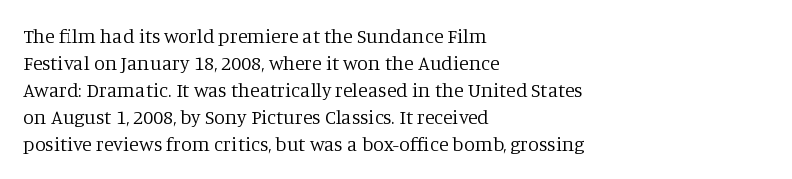
{"italic": "no", "bold": "no", "underline": "no", "align": "left", "line_spacing": "normal", "line_spacing_ratio": 1.35, "letter_spacing": "normal", "letter_spacing_em": 0.0, "glyph_px": 20}
